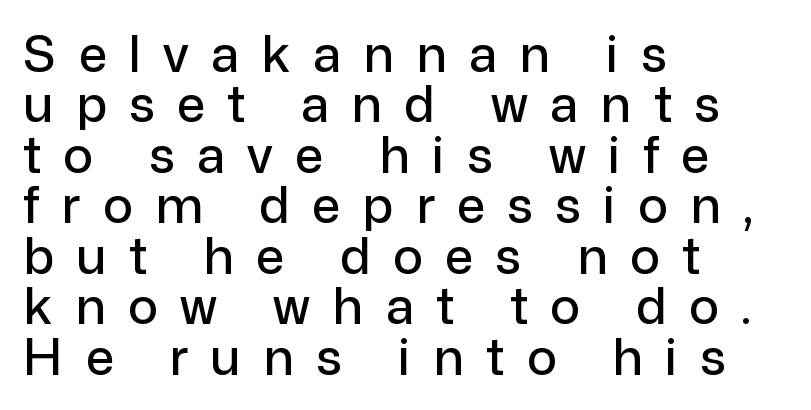
Quick note: interline space is minimal. Notice how the stems are strictly vertical — no italics here. Reading down the block, your eye returns to a fixed left position each line. Here the designer chose a conventional face with non-uniform glyph widths. Honestly, the letter spacing is so wide it's the main thing you notice.
